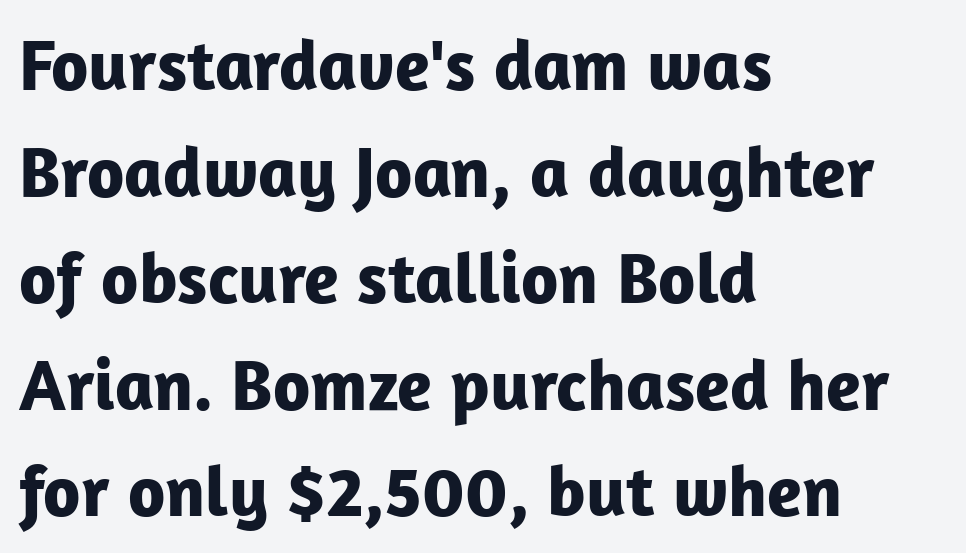
Q: Is the text bold? A: Yes.
Q: Is the text italic (slanted)? A: No, it is upright.
Q: Is the typeface a serif or a sans-serif typeface? A: Sans-serif.
Q: Is the text underlined? A: No.
Q: How is the paragraph aligned? A: Left-aligned.
Q: Is the spacing between letters normal or unusually wide? A: Normal.
Q: Is the spacing between lines tight, normal or loose? A: Normal.
Q: Width (condensed, normal, or wide)? A: Normal.
Q: Stroke contrast? A: Low.
Q: x-height? A: Medium.
Q: Monospaced? A: No.
